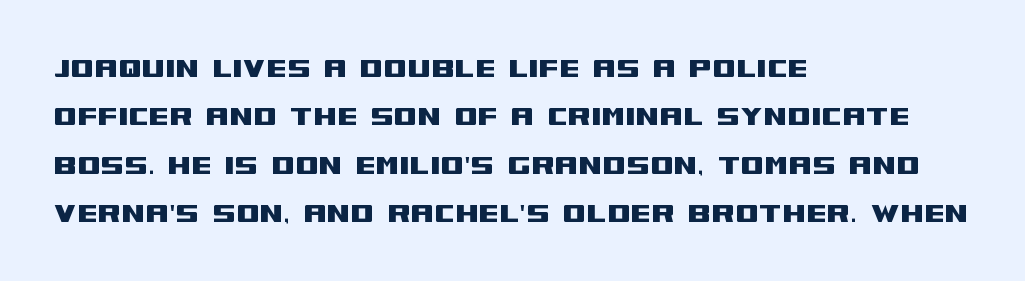
The image shows 34 px wide sans-serif type, upright; set left-aligned, normal line spacing (1.42x), normal letter spacing, not underlined; medium stroke contrast and a large x-height.
